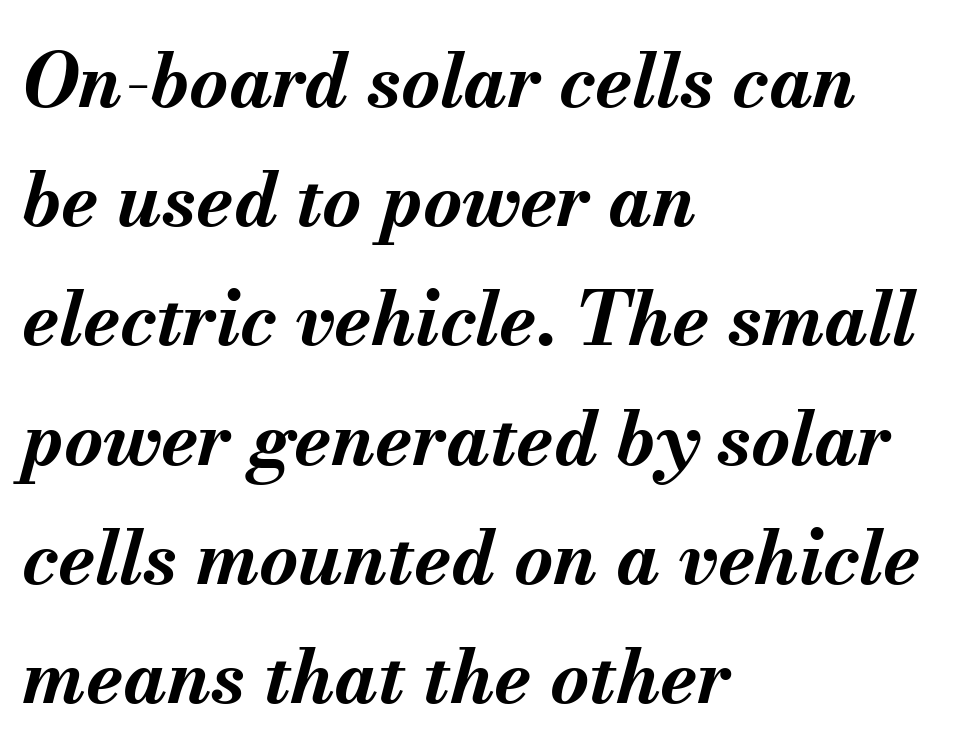
Q: Is the text bold? A: Yes.
Q: Is the text italic (slanted)? A: Yes, it leans right by about 13 degrees.
Q: Is the text underlined? A: No.
Q: How is the paragraph aligned? A: Left-aligned.
Q: Is the spacing between letters normal or unusually wide? A: Normal.
Q: Is the spacing between lines tight, normal or loose? A: Normal.
Q: Width (condensed, normal, or wide)? A: Normal.
Q: Stroke contrast? A: Medium.
Q: x-height? A: Small.
Q: Monospaced? A: No.
